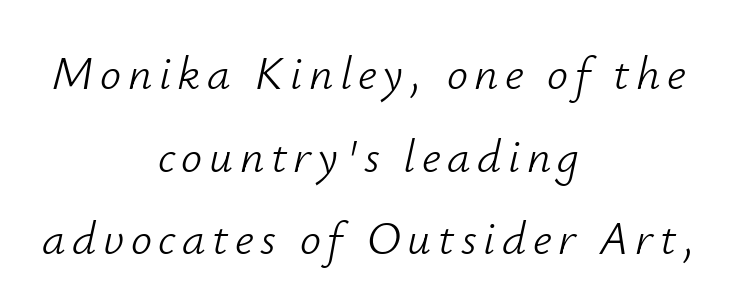
The letters are slanted; this is an italic face. Spacing verdict: proportional, widths tailored to each character. Short and long lines alike share a common midpoint. Letters rest on an invisible, unmarked baseline. The weight tops out at a normal text grade.
